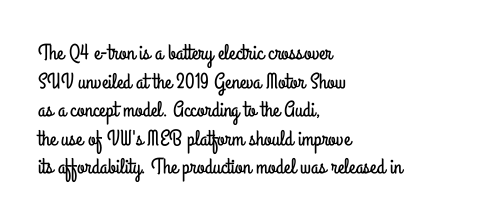
{"italic": "no", "underline": "no", "align": "left", "line_spacing": "normal", "line_spacing_ratio": 1.3, "letter_spacing": "normal", "letter_spacing_em": 0.0, "glyph_px": 22}
